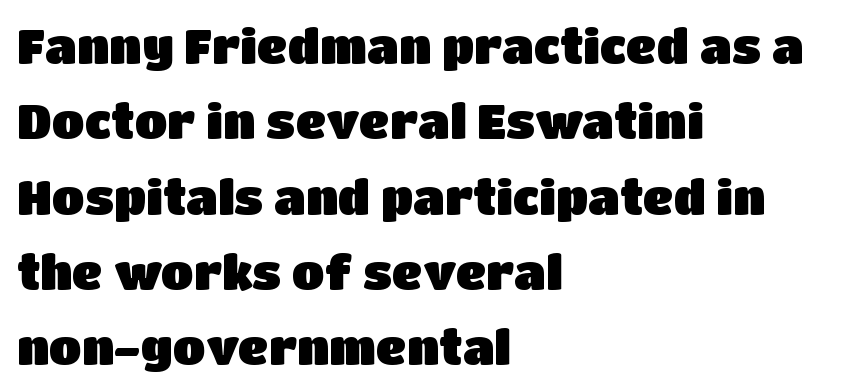
Underlining? Definitely not there. Varying glyph widths throughout — classic text-font behaviour. The glyphs in this specimen are sans serif. Nope, not italic — everything's standing straight. All the whitespace from short lines collects on the right. Each word holds together tightly as a unit, with standard inter-letter gaps.
